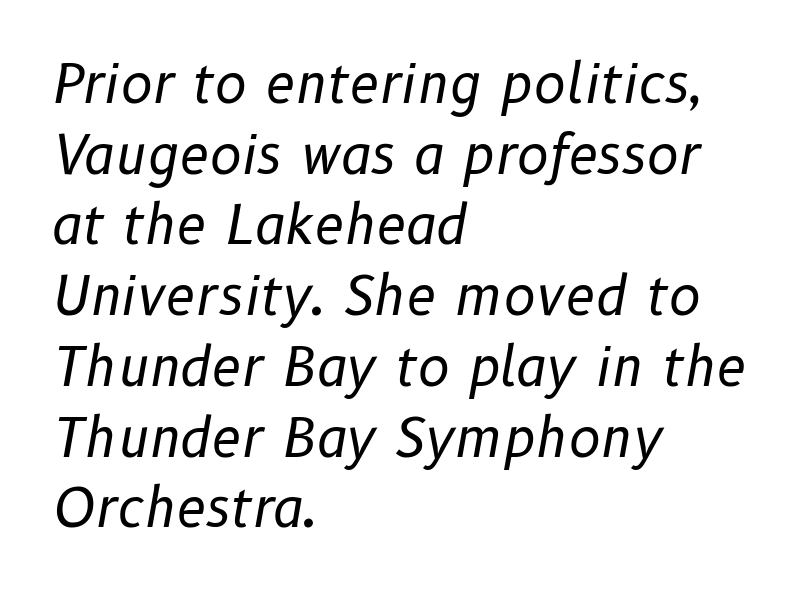
{"italic": "yes", "lean": "right", "slant_degrees": 10, "bold": "no", "weight": "regular", "width": "normal", "stroke_contrast": "low", "x_height": "medium", "monospaced": "no", "underline": "no", "align": "left", "line_spacing": "normal", "line_spacing_ratio": 1.31, "letter_spacing": "normal", "letter_spacing_em": 0.0, "glyph_px": 54}
